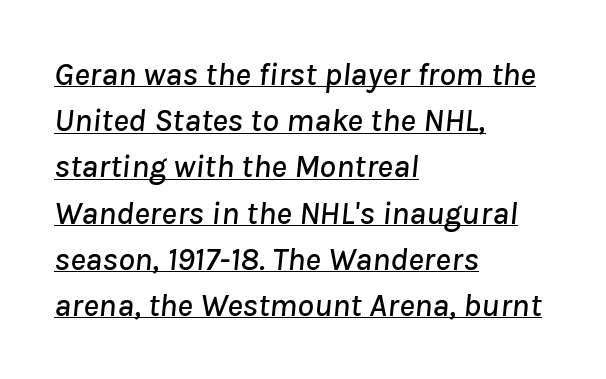
The image shows 33 px text type, italic (leaning right); set left-aligned, normal line spacing (1.4x), normal letter spacing, underlined; low stroke contrast and a medium x-height.
